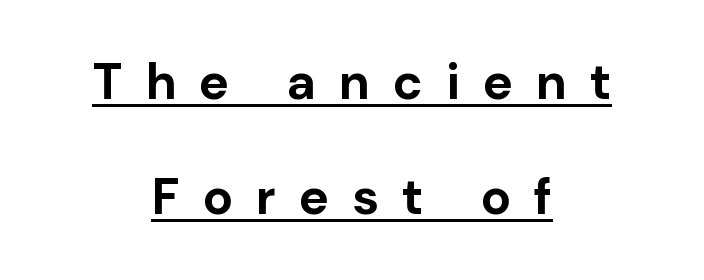
{"serif": "no", "italic": "no", "bold": "yes", "weight": "bold", "width": "normal", "stroke_contrast": "low", "x_height": "medium", "monospaced": "no", "underline": "yes", "align": "center", "line_spacing": "loose", "line_spacing_ratio": 2.31, "letter_spacing": "wide", "letter_spacing_em": 0.46, "glyph_px": 50}
